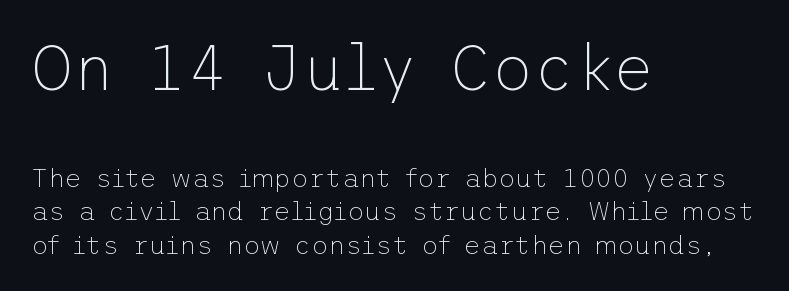
The image shows 64 px thin sans-serif type, upright; set left-aligned, normal line spacing (1.27x), normal letter spacing, not underlined; the first (top) block is 2.46x larger; low stroke contrast and a medium x-height.
